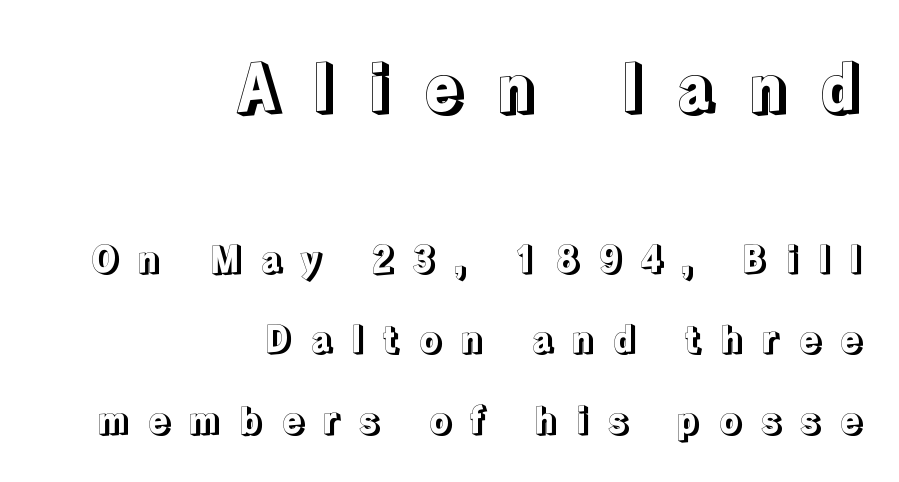
Q: Is the text italic (slanted)? A: No, it is upright.
Q: Is the text underlined? A: No.
Q: How is the paragraph aligned? A: Right-aligned.
Q: Is the spacing between letters normal or unusually wide? A: Unusually wide.
Q: Is the spacing between lines tight, normal or loose? A: Loose.
Q: Which block of text is set in a larger size, the first (top) or the second (bottom)? A: The first (top) one.
Q: Width (condensed, normal, or wide)? A: Normal.
Q: x-height? A: Medium.
Q: Monospaced? A: No.
